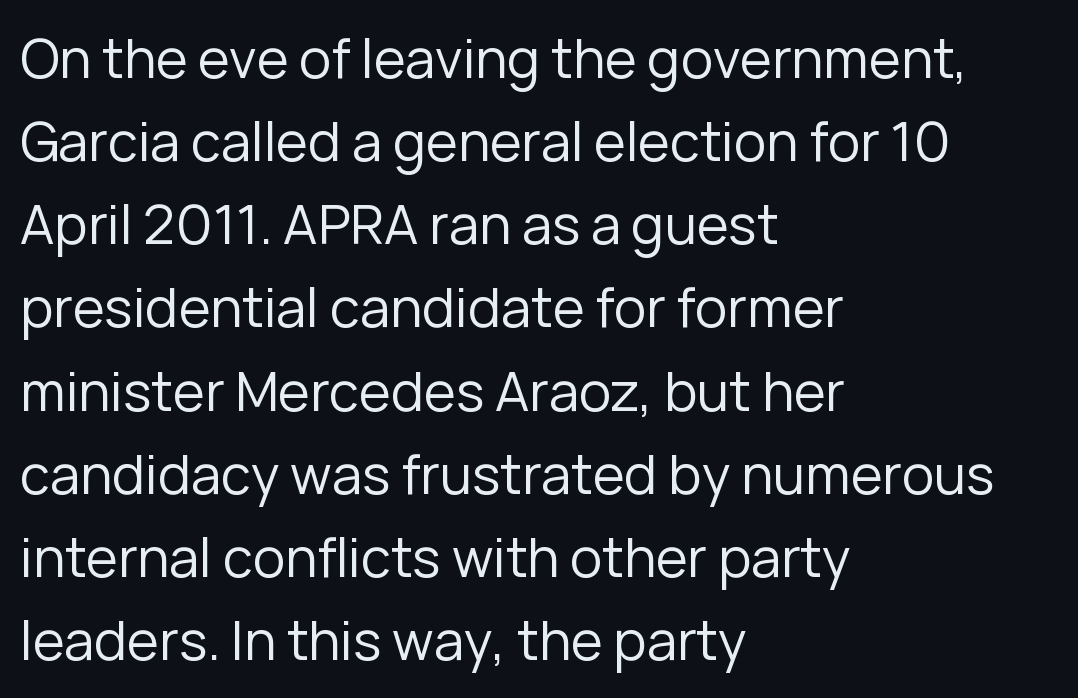
Q: Is the text bold? A: No.
Q: Is the text italic (slanted)? A: No, it is upright.
Q: Is the typeface a serif or a sans-serif typeface? A: Sans-serif.
Q: Is the text underlined? A: No.
Q: How is the paragraph aligned? A: Left-aligned.
Q: Is the spacing between letters normal or unusually wide? A: Normal.
Q: Is the spacing between lines tight, normal or loose? A: Normal.
Q: Width (condensed, normal, or wide)? A: Normal.
Q: Stroke contrast? A: Low.
Q: x-height? A: Medium.
Q: Monospaced? A: No.
